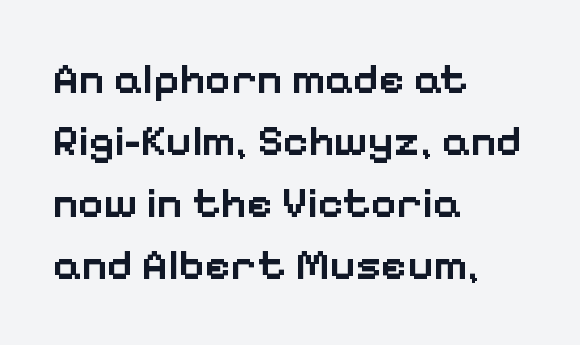
Q: Is the text bold? A: Semi-bold.
Q: Is the text italic (slanted)? A: No, it is upright.
Q: Is the typeface a serif or a sans-serif typeface? A: Sans-serif.
Q: Is the text underlined? A: No.
Q: How is the paragraph aligned? A: Left-aligned.
Q: Is the spacing between letters normal or unusually wide? A: Normal.
Q: Is the spacing between lines tight, normal or loose? A: Normal.
Q: Width (condensed, normal, or wide)? A: Normal.
Q: Stroke contrast? A: Low.
Q: x-height? A: Medium.
Q: Monospaced? A: No.
